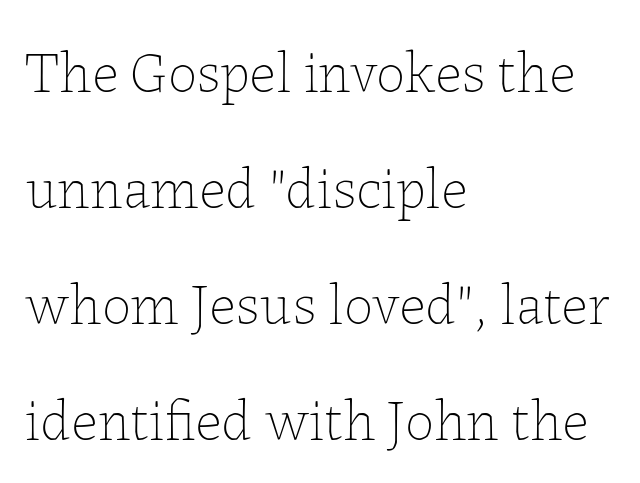
{"italic": "no", "bold": "no", "weight": "thin", "width": "normal", "stroke_contrast": "low", "x_height": "medium", "monospaced": "no", "underline": "no", "align": "left", "line_spacing": "loose", "line_spacing_ratio": 2.0, "letter_spacing": "normal", "letter_spacing_em": 0.0, "glyph_px": 58}
